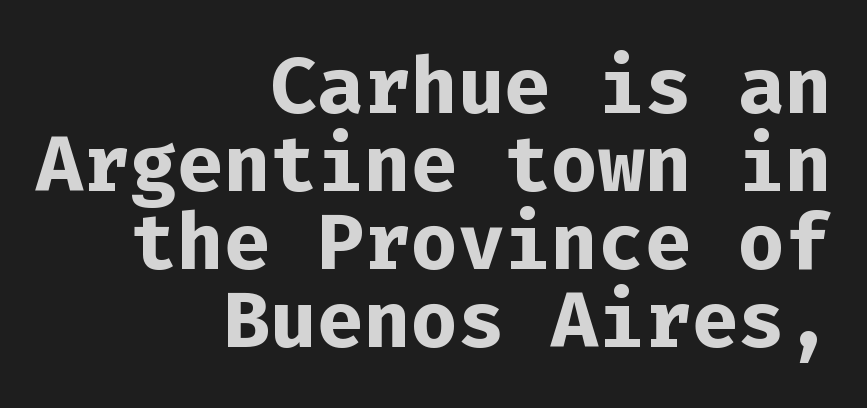
The image shows 78 px bold sans-serif type, upright, monospaced; set right-aligned, tight line spacing (1.0x), normal letter spacing, not underlined; low stroke contrast and a medium x-height.
